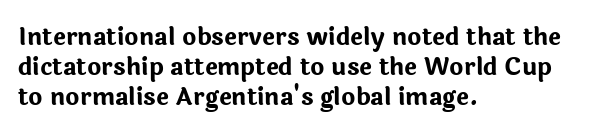
Q: Is the text bold? A: Yes.
Q: Is the text italic (slanted)? A: No, it is upright.
Q: Is the text underlined? A: No.
Q: How is the paragraph aligned? A: Left-aligned.
Q: Is the spacing between letters normal or unusually wide? A: Normal.
Q: Is the spacing between lines tight, normal or loose? A: Normal.
